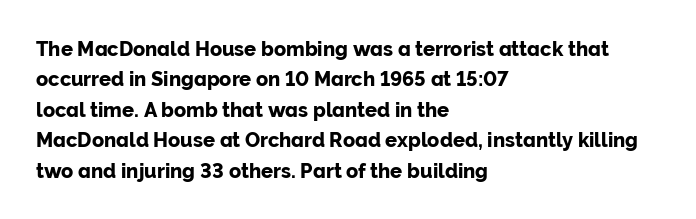
The image shows 20 px text type, upright; set left-aligned, normal line spacing (1.52x), normal letter spacing, not underlined.
